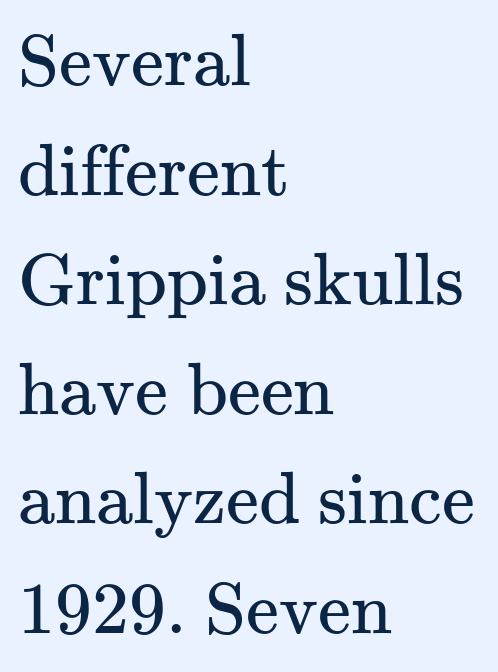
{"serif": "yes", "italic": "no", "bold": "no", "weight": "regular", "width": "normal", "stroke_contrast": "medium", "x_height": "small", "monospaced": "no", "underline": "no", "align": "left", "line_spacing": "normal", "line_spacing_ratio": 1.48, "letter_spacing": "normal", "letter_spacing_em": 0.0, "glyph_px": 74}
